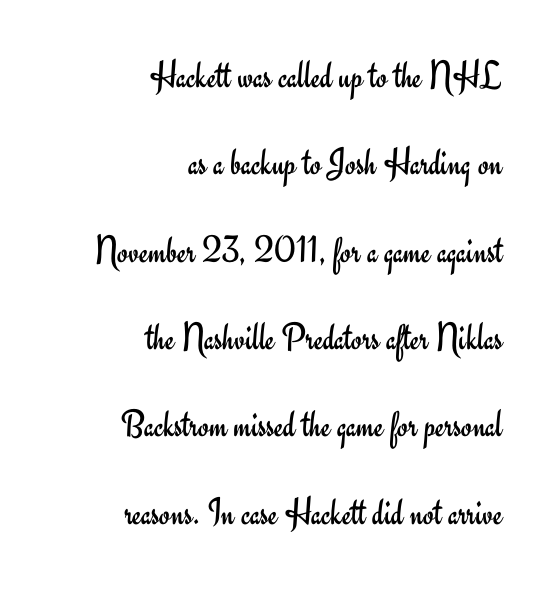
The image shows 39 px regular-weight sans-serif type; set right-aligned, loose line spacing (2.24x), normal letter spacing, not underlined; low stroke contrast and a small x-height.
